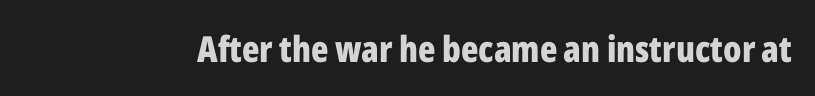
The image shows 36 px bold, condensed sans-serif type, upright; set normal letter spacing, not underlined; low stroke contrast and a medium x-height.
